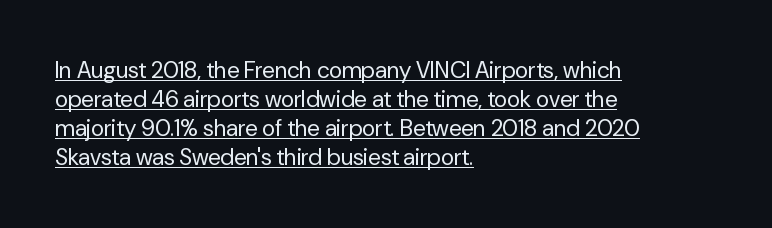
{"italic": "no", "bold": "no", "underline": "yes", "align": "left", "line_spacing": "normal", "line_spacing_ratio": 1.26, "letter_spacing": "normal", "letter_spacing_em": 0.0, "glyph_px": 23}
